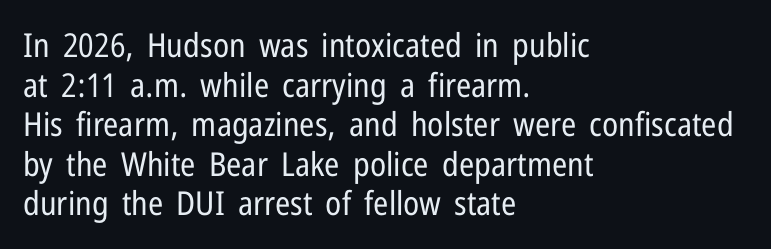
{"serif": "no", "italic": "no", "bold": "no", "weight": "regular", "width": "condensed", "stroke_contrast": "low", "x_height": "medium", "monospaced": "no", "underline": "no", "align": "left", "line_spacing_ratio": 1.2, "letter_spacing": "normal", "letter_spacing_em": 0.0, "glyph_px": 33}
